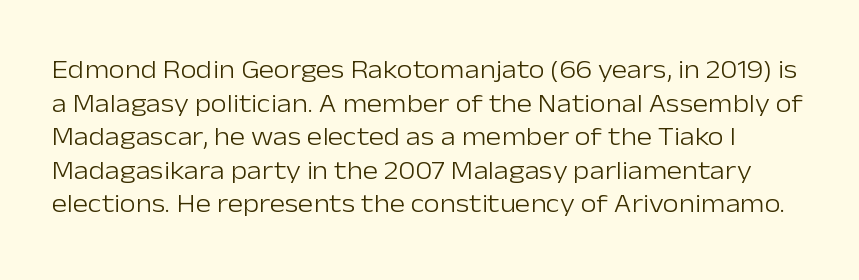
Q: Is the text bold? A: No.
Q: Is the text italic (slanted)? A: No, it is upright.
Q: Is the text underlined? A: No.
Q: Is the spacing between letters normal or unusually wide? A: Normal.
Q: Is the spacing between lines tight, normal or loose? A: Normal.
